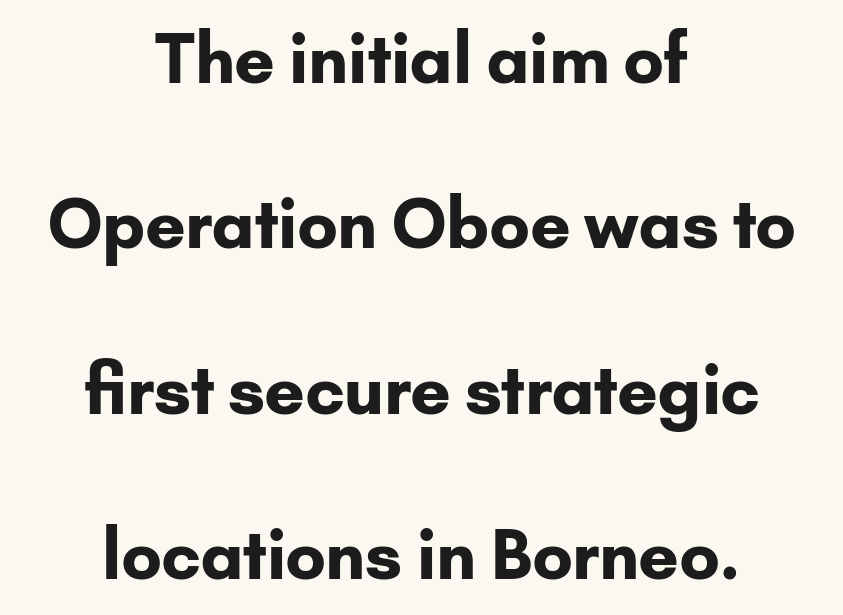
{"serif": "no", "italic": "no", "bold": "yes", "weight": "bold", "width": "normal", "stroke_contrast": "low", "x_height": "small", "monospaced": "no", "underline": "no", "align": "center", "line_spacing": "loose", "line_spacing_ratio": 2.47, "letter_spacing": "normal", "letter_spacing_em": 0.0, "glyph_px": 67}
